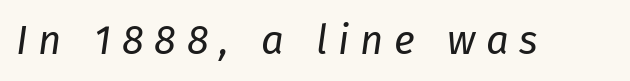
Q: Is the text bold? A: No.
Q: Is the text italic (slanted)? A: Yes, it leans right by about 8 degrees.
Q: Is the text underlined? A: No.
Q: Is the spacing between letters normal or unusually wide? A: Unusually wide.
Q: Width (condensed, normal, or wide)? A: Normal.
Q: Stroke contrast? A: Low.
Q: x-height? A: Medium.
Q: Monospaced? A: No.
